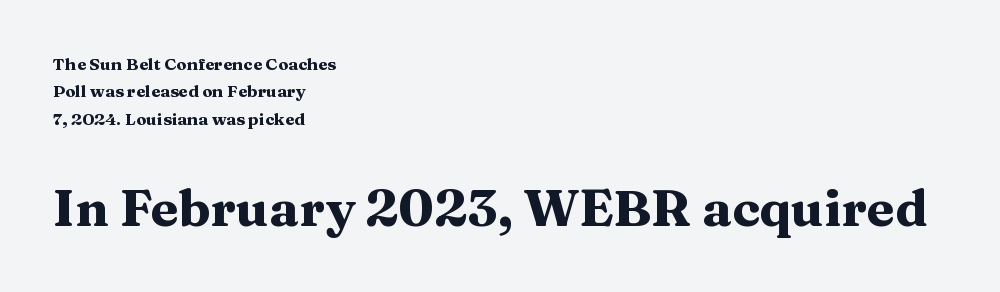
In terms of leading, this rendering sits right in the middle. The passage shown is not underscored anywhere. The designer gave the closing block more size than the opening block. Observe the serifs anchoring each vertical stroke in this sample.
